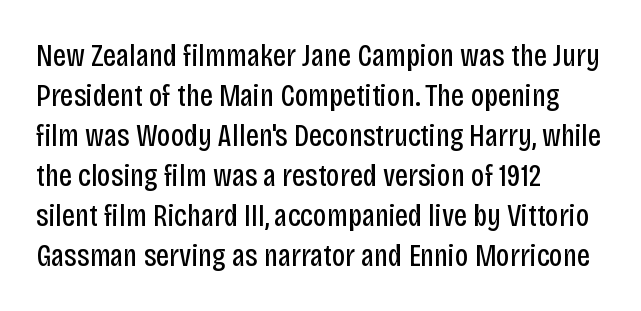
The image shows 32 px regular-weight, condensed sans-serif type, upright; set left-aligned, normal line spacing (1.25x), normal letter spacing, not underlined; low stroke contrast and a large x-height.
